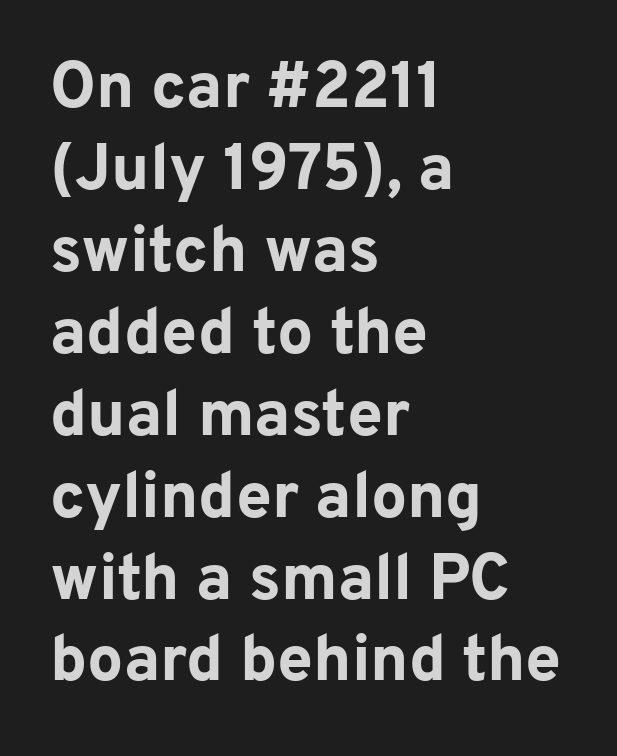
Q: Is the text bold? A: Yes.
Q: Is the text italic (slanted)? A: No, it is upright.
Q: Is the typeface a serif or a sans-serif typeface? A: Sans-serif.
Q: Is the text underlined? A: No.
Q: How is the paragraph aligned? A: Left-aligned.
Q: Is the spacing between letters normal or unusually wide? A: Normal.
Q: Is the spacing between lines tight, normal or loose? A: Normal.
Q: Width (condensed, normal, or wide)? A: Normal.
Q: Stroke contrast? A: Low.
Q: x-height? A: Medium.
Q: Monospaced? A: No.
